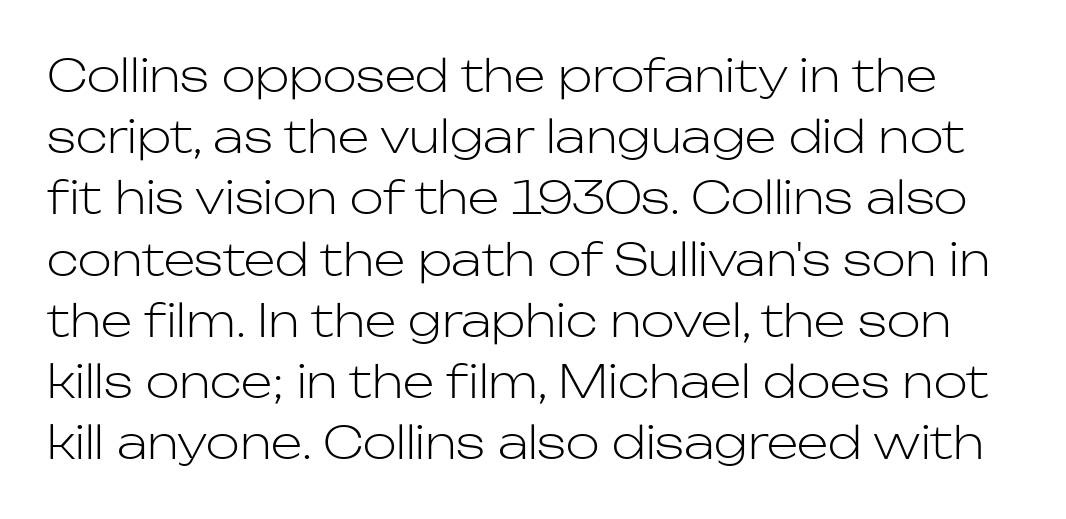
Q: Is the text bold? A: No.
Q: Is the text italic (slanted)? A: No, it is upright.
Q: Is the typeface a serif or a sans-serif typeface? A: Sans-serif.
Q: Is the text underlined? A: No.
Q: Is the spacing between letters normal or unusually wide? A: Normal.
Q: Is the spacing between lines tight, normal or loose? A: Normal.
Q: Width (condensed, normal, or wide)? A: Normal.
Q: Stroke contrast? A: Low.
Q: x-height? A: Medium.
Q: Monospaced? A: No.
